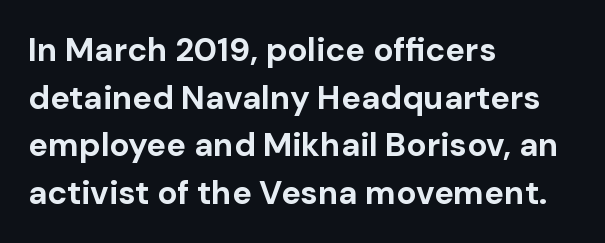
The image shows 33 px bold sans-serif type, upright; set left-aligned, normal line spacing (1.44x), normal letter spacing, not underlined; low stroke contrast and a medium x-height.
